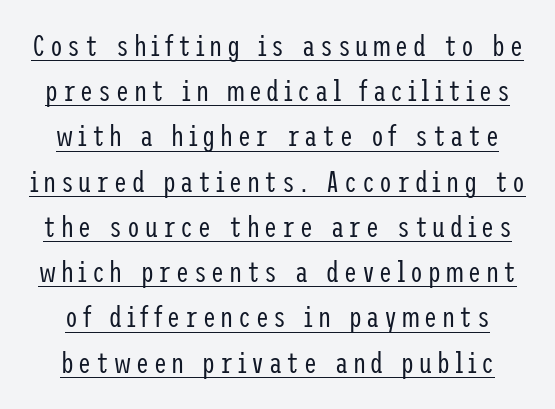
The image shows 29 px regular-weight, condensed sans-serif type, upright; set normal line spacing (1.56x), underlined; low stroke contrast and a medium x-height.
